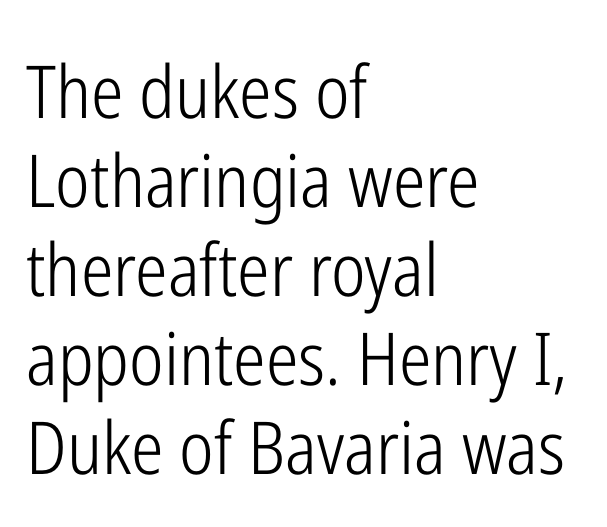
Q: Is the text bold? A: No.
Q: Is the text italic (slanted)? A: No, it is upright.
Q: Is the typeface a serif or a sans-serif typeface? A: Sans-serif.
Q: Is the text underlined? A: No.
Q: How is the paragraph aligned? A: Left-aligned.
Q: Is the spacing between letters normal or unusually wide? A: Normal.
Q: Width (condensed, normal, or wide)? A: Condensed.
Q: Stroke contrast? A: Low.
Q: x-height? A: Medium.
Q: Monospaced? A: No.
